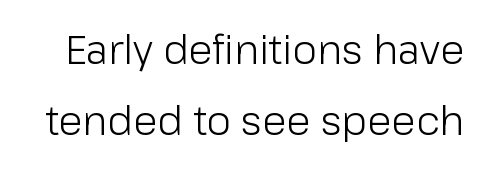
{"serif": "no", "italic": "no", "bold": "no", "weight": "light", "width": "normal", "stroke_contrast": "low", "x_height": "medium", "monospaced": "no", "underline": "no", "line_spacing_ratio": 1.78, "letter_spacing": "normal", "letter_spacing_em": 0.0, "glyph_px": 40}
